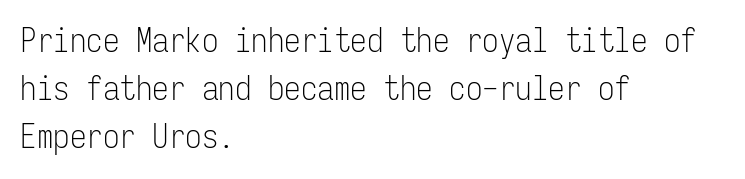
The image shows 33 px light, condensed sans-serif type, upright, monospaced; set left-aligned, normal line spacing (1.46x), normal letter spacing, not underlined; low stroke contrast and a medium x-height.
